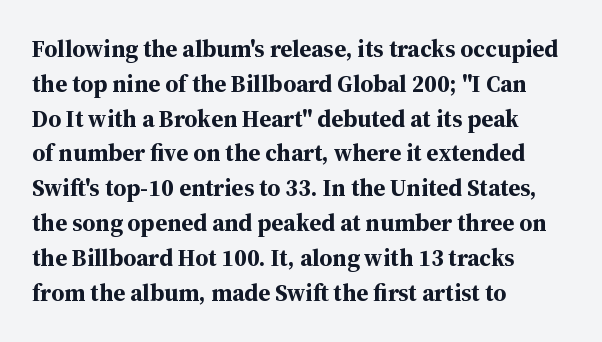
Q: Is the text bold? A: Yes.
Q: Is the text italic (slanted)? A: No, it is upright.
Q: Is the text underlined? A: No.
Q: How is the paragraph aligned? A: Left-aligned.
Q: Is the spacing between letters normal or unusually wide? A: Normal.
Q: Is the spacing between lines tight, normal or loose? A: Normal.
